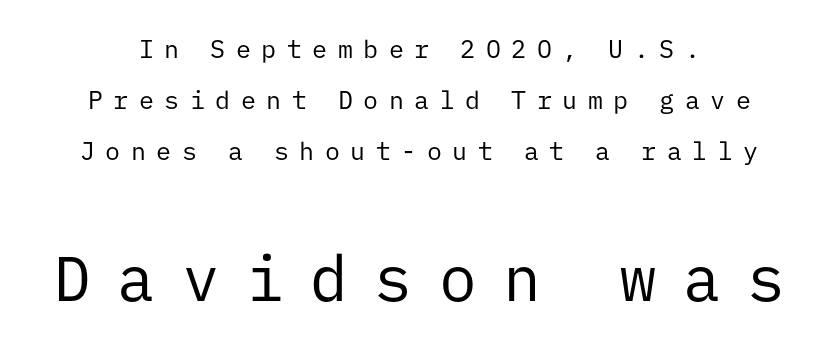
{"serif": "no", "italic": "no", "bold": "no", "weight": "regular", "width": "normal", "stroke_contrast": "low", "x_height": "medium", "monospaced": "yes", "underline": "no", "line_spacing": "loose", "line_spacing_ratio": 2.05, "letter_spacing": "wide", "letter_spacing_em": 0.42, "larger_block": "second", "size_ratio": 2.52, "glyph_px": 63}
